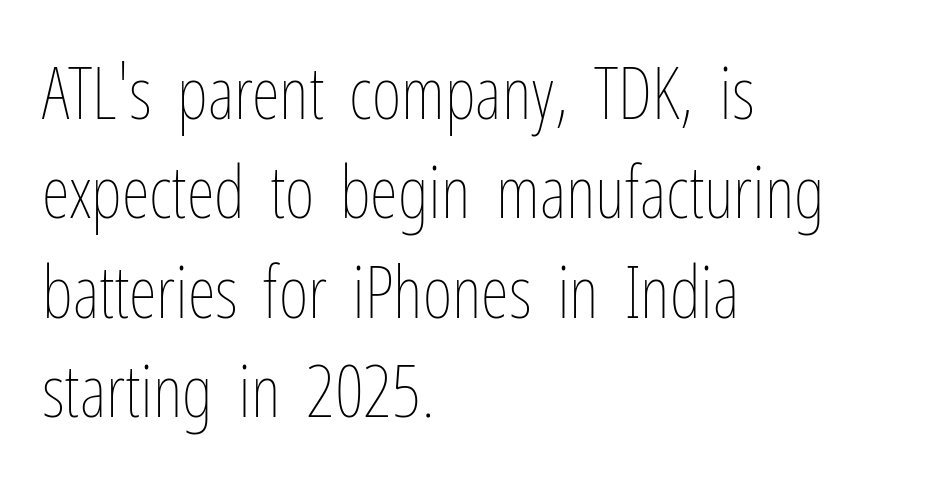
Q: Is the text bold? A: No.
Q: Is the text italic (slanted)? A: No, it is upright.
Q: Is the text underlined? A: No.
Q: How is the paragraph aligned? A: Left-aligned.
Q: Is the spacing between letters normal or unusually wide? A: Normal.
Q: Is the spacing between lines tight, normal or loose? A: Normal.
Q: Width (condensed, normal, or wide)? A: Condensed.
Q: Stroke contrast? A: Low.
Q: x-height? A: Medium.
Q: Monospaced? A: No.
